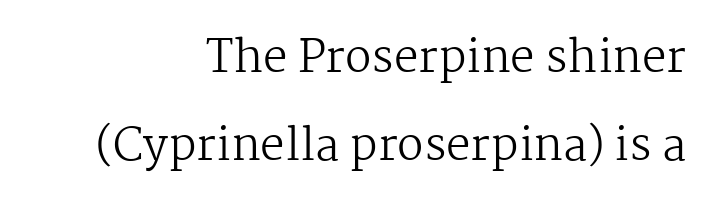
Summary of vertical rhythm: relaxed, with wide interline spacing. Observe the serifs anchoring each vertical stroke in this sample. The rendering uses natural spacing where letterforms have individual widths. The gaps between neighbouring characters are ordinary and unremarkable.
